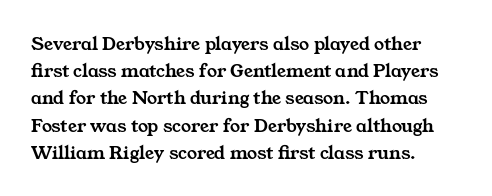
Regular leading. In terms of letterspacing, this is plain default setting. Line starts are locked; line ends wander. Rule under the text: the space is simply empty.
